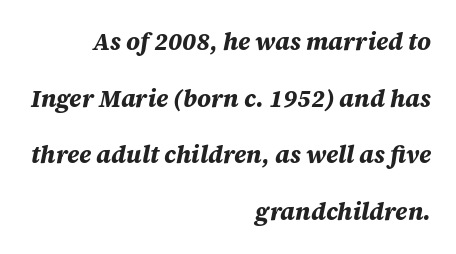
The image shows 24 px bold type, italic (leaning right); set right-aligned, loose line spacing (2.36x), normal letter spacing, not underlined.
